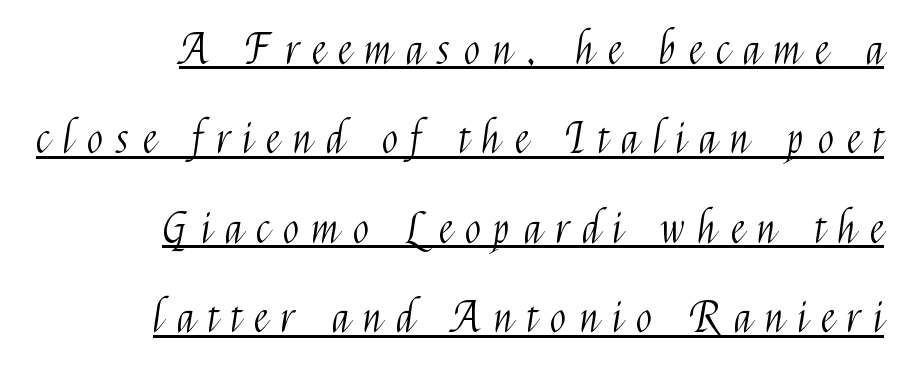
Q: Is the text bold? A: No.
Q: Is the text italic (slanted)? A: Yes.
Q: Is the typeface a serif or a sans-serif typeface? A: Sans-serif.
Q: Is the text underlined? A: Yes.
Q: How is the paragraph aligned? A: Right-aligned.
Q: Is the spacing between letters normal or unusually wide? A: Unusually wide.
Q: Is the spacing between lines tight, normal or loose? A: Loose.
Q: Width (condensed, normal, or wide)? A: Condensed.
Q: Stroke contrast? A: Medium.
Q: x-height? A: Medium.
Q: Monospaced? A: No.
